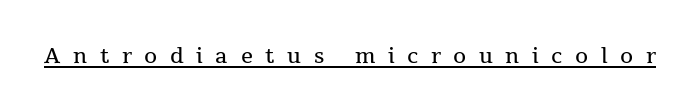
Q: Is the text bold? A: No.
Q: Is the text italic (slanted)? A: No, it is upright.
Q: Is the typeface a serif or a sans-serif typeface? A: Serif.
Q: Is the text underlined? A: Yes.
Q: Is the spacing between letters normal or unusually wide? A: Unusually wide.
Q: Width (condensed, normal, or wide)? A: Normal.
Q: x-height? A: Medium.
Q: Monospaced? A: No.
